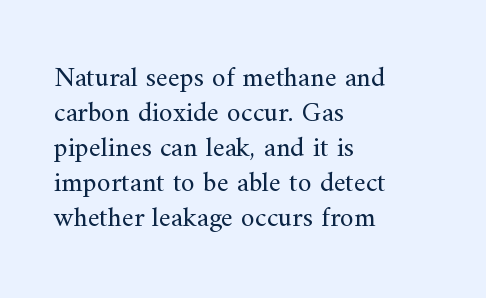
The image shows 28 px regular-weight serif type, upright; set left-aligned, normal line spacing (1.25x), normal letter spacing, not underlined; medium stroke contrast and a small x-height.
